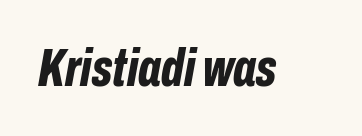
The image shows 54 px bold, condensed type, italic (leaning right); set normal letter spacing, not underlined; low stroke contrast and a medium x-height.
